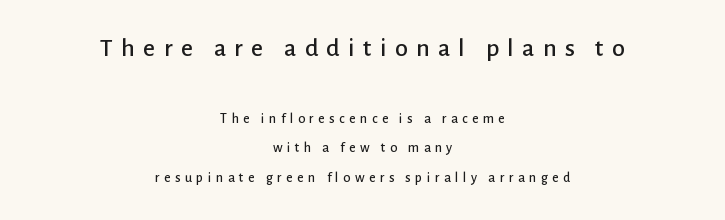
{"italic": "no", "underline": "no", "align": "center", "line_spacing": "loose", "line_spacing_ratio": 2.11, "letter_spacing": "wide", "letter_spacing_em": 0.32, "larger_block": "first", "size_ratio": 1.86, "glyph_px": 26}
